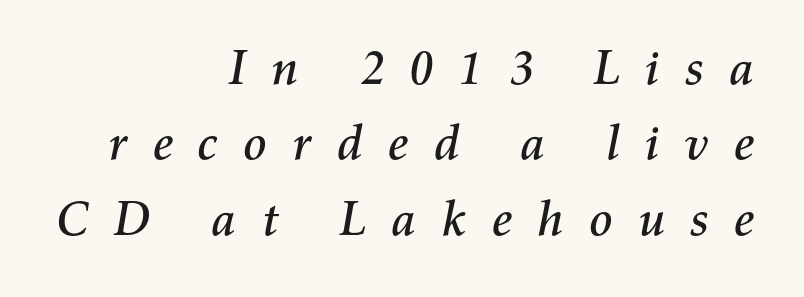
Q: Is the text italic (slanted)? A: Yes, it leans right by about 11 degrees.
Q: Is the text underlined? A: No.
Q: How is the paragraph aligned? A: Right-aligned.
Q: Is the spacing between letters normal or unusually wide? A: Unusually wide.
Q: Is the spacing between lines tight, normal or loose? A: Normal.
Q: Width (condensed, normal, or wide)? A: Normal.
Q: Stroke contrast? A: Medium.
Q: x-height? A: Medium.
Q: Monospaced? A: No.
